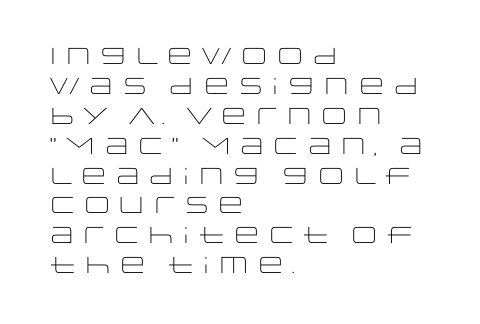
The lines are quadded left. The font sits on the lighter half of the weight spectrum, regular included. Tracking here is standard; glyphs follow each other at the usual distance. Italic? Not at all — the glyphs are vertical. Rule under the text: the space is simply empty.
